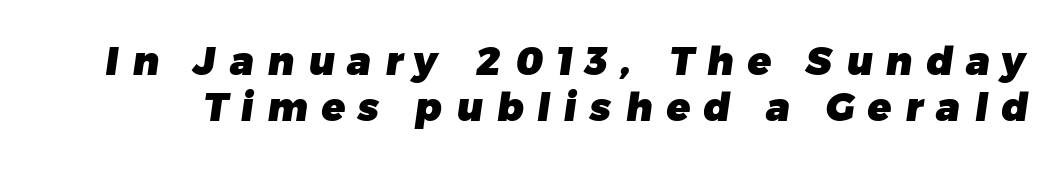
The rendering uses natural spacing where letterforms have individual widths. The space beneath each line is pristine and unruled. Heavy, bold letterforms. Short note: letters widely spaced.
